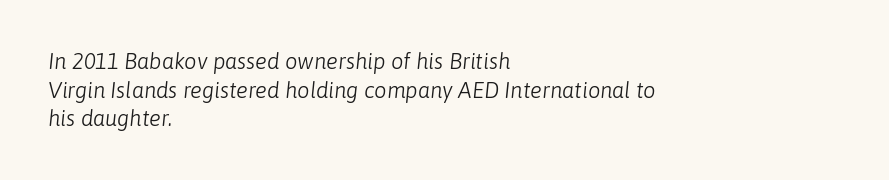
Q: Is the text bold? A: No.
Q: Is the text italic (slanted)? A: Yes, it leans right by about 6 degrees.
Q: Is the text underlined? A: No.
Q: How is the paragraph aligned? A: Left-aligned.
Q: Is the spacing between letters normal or unusually wide? A: Normal.
Q: Is the spacing between lines tight, normal or loose? A: Normal.
